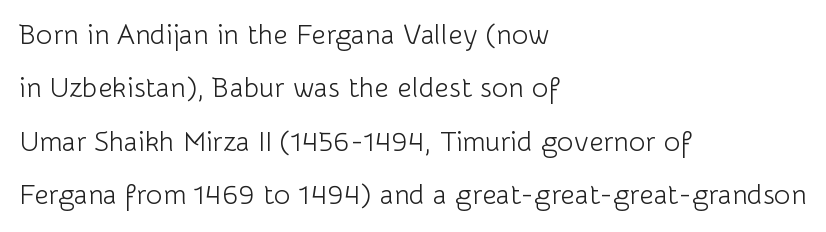
Baseline-to-baseline distance is far greater than the letter height. The space beneath each line is pristine and unruled. Stems and bowls with no extra thickness — not bold. The rendering uses natural spacing where letterforms have individual widths. Italic? Not at all — the glyphs are vertical. The tracking reads as untouched default to a designer's eye.
